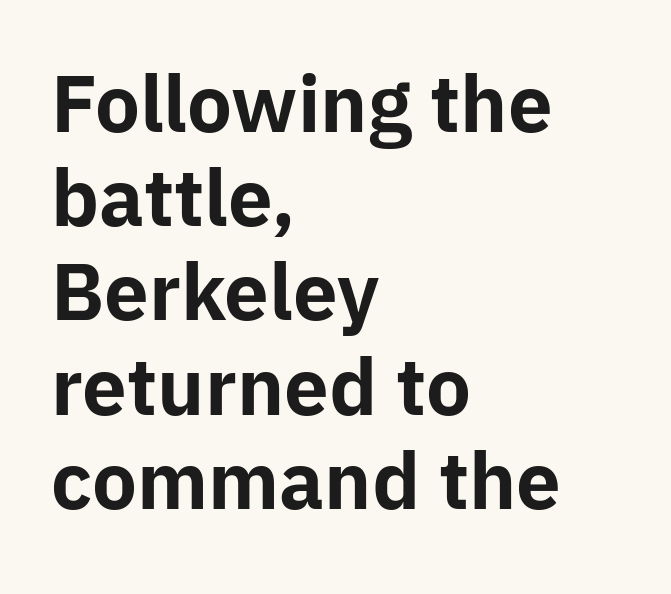
Q: Is the text bold? A: Yes.
Q: Is the text italic (slanted)? A: No, it is upright.
Q: Is the typeface a serif or a sans-serif typeface? A: Sans-serif.
Q: Is the text underlined? A: No.
Q: How is the paragraph aligned? A: Left-aligned.
Q: Is the spacing between letters normal or unusually wide? A: Normal.
Q: Width (condensed, normal, or wide)? A: Normal.
Q: Stroke contrast? A: Low.
Q: x-height? A: Medium.
Q: Monospaced? A: No.
